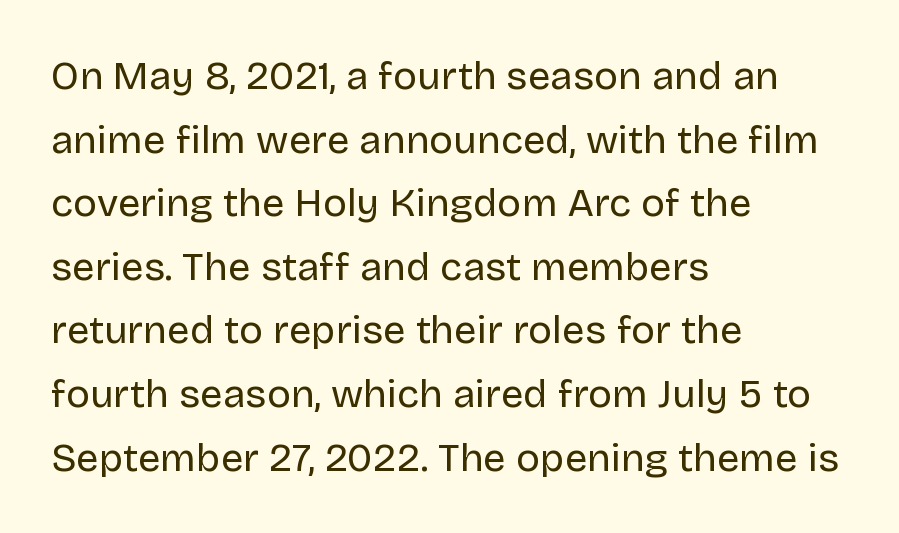
Q: Is the text bold? A: No.
Q: Is the text italic (slanted)? A: No, it is upright.
Q: Is the typeface a serif or a sans-serif typeface? A: Sans-serif.
Q: Is the text underlined? A: No.
Q: How is the paragraph aligned? A: Left-aligned.
Q: Is the spacing between letters normal or unusually wide? A: Normal.
Q: Is the spacing between lines tight, normal or loose? A: Normal.
Q: Width (condensed, normal, or wide)? A: Normal.
Q: Stroke contrast? A: Low.
Q: x-height? A: Large.
Q: Monospaced? A: No.
